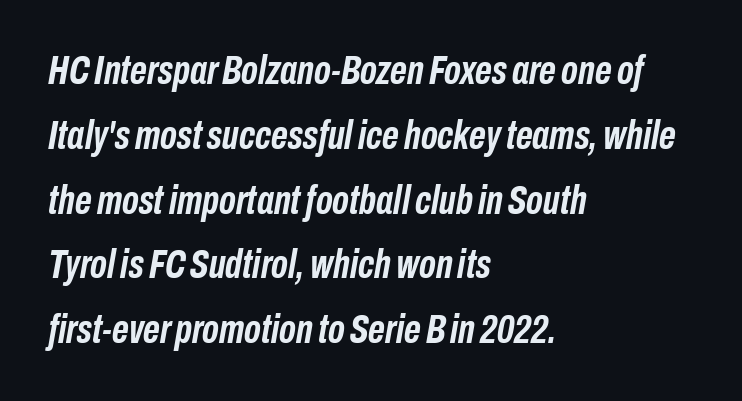
Q: Is the text bold? A: Yes.
Q: Is the text italic (slanted)? A: Yes, it leans right by about 10 degrees.
Q: Is the text underlined? A: No.
Q: How is the paragraph aligned? A: Left-aligned.
Q: Is the spacing between letters normal or unusually wide? A: Normal.
Q: Is the spacing between lines tight, normal or loose? A: Normal.
Q: Width (condensed, normal, or wide)? A: Condensed.
Q: Stroke contrast? A: Low.
Q: x-height? A: Medium.
Q: Monospaced? A: No.
